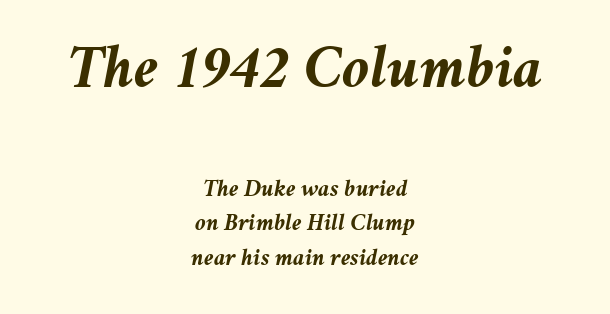
Layout note: lines centered. Unmarked baselines from the first word to the last. Normally led — the rows are evenly, conventionally spaced. The font is running at its bold setting. There is no visible air inserted between adjacent glyphs.
